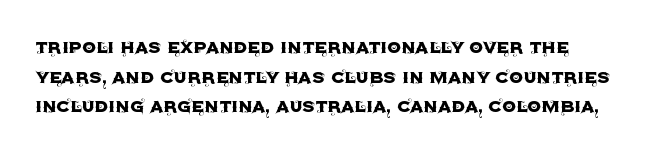
You can tell it's not italic because the verticals are truly vertical. Observe the ordinary spacing: letters are neighbours, not strangers. This block has exactly the height ordinary leading produces. Nobody drew a line under any word here.
